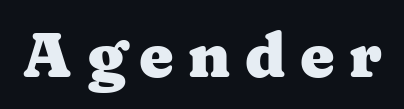
Q: Is the text bold? A: Yes.
Q: Is the text italic (slanted)? A: No, it is upright.
Q: Is the typeface a serif or a sans-serif typeface? A: Serif.
Q: Is the text underlined? A: No.
Q: Is the spacing between letters normal or unusually wide? A: Unusually wide.
Q: Width (condensed, normal, or wide)? A: Wide.
Q: Stroke contrast? A: Medium.
Q: x-height? A: Medium.
Q: Monospaced? A: No.
